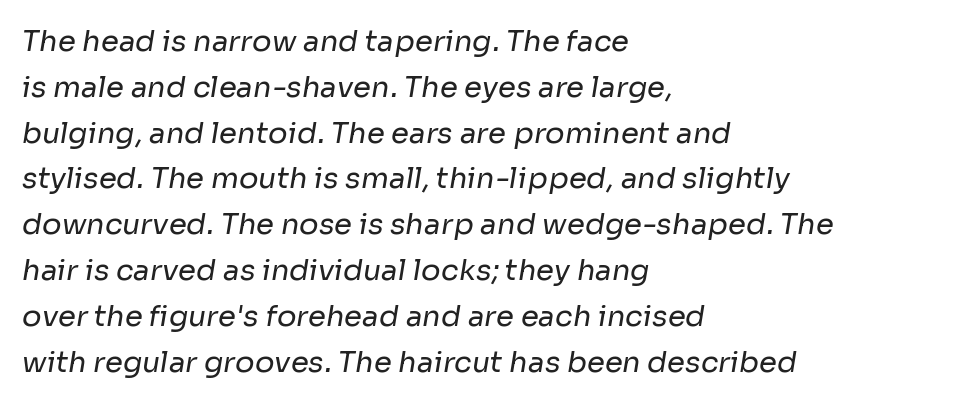
The block of text has a typical density, with ordinary space between rows. Here the glyphs are tracked normally, forming tight word shapes. Check under the words: just untouched page. I'd call this a sans setting — the letters go barefoot.
